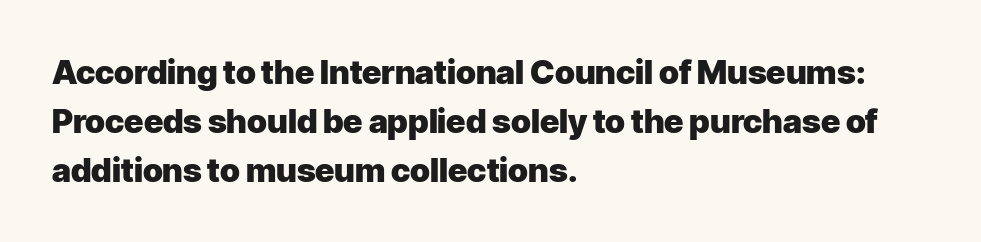
The image shows 33 px heavy sans-serif type, upright; set left-aligned, normal line spacing (1.48x), normal letter spacing, not underlined; low stroke contrast and a medium x-height.
